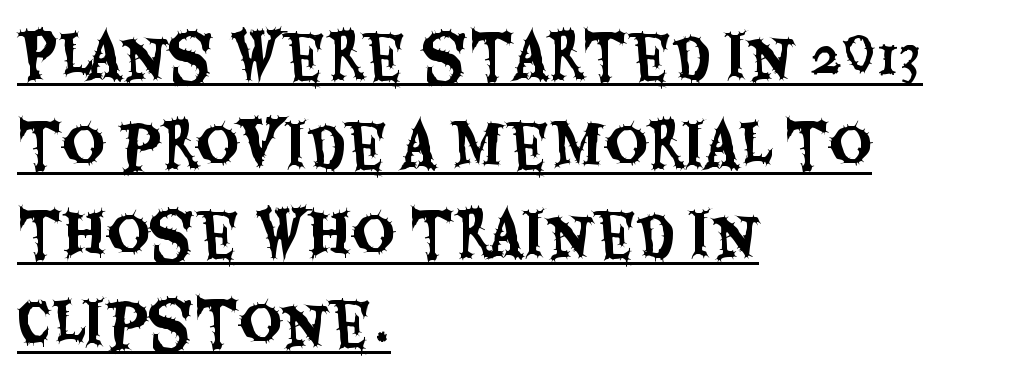
Vertical strokes here are truly vertical. The text was rendered using a sans face with plain stroke endings. The lines in this sample share a left origin and differ only in where they stop. The horizontal fit of the characters is conventional and even. A baseline rule has been typeset under these characters. The letters advance in unequal steps, a hallmark of proportional type.
